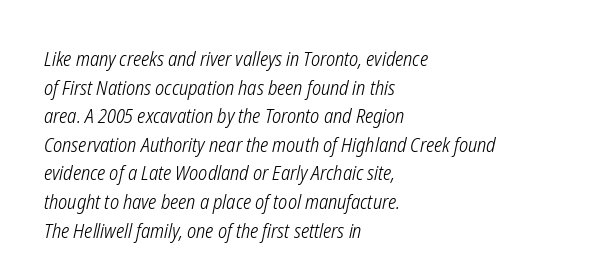
Q: Is the text bold? A: No.
Q: Is the text italic (slanted)? A: Yes, it leans right by about 12 degrees.
Q: Is the text underlined? A: No.
Q: How is the paragraph aligned? A: Left-aligned.
Q: Is the spacing between letters normal or unusually wide? A: Normal.
Q: Is the spacing between lines tight, normal or loose? A: Normal.
